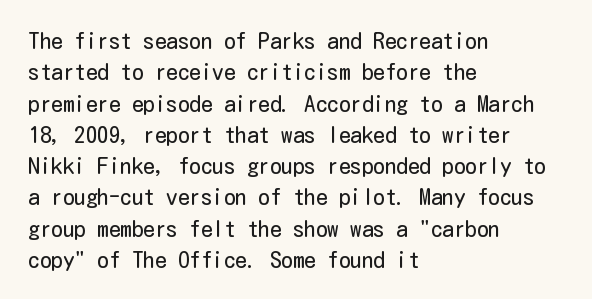
Q: Is the text bold? A: No.
Q: Is the text italic (slanted)? A: No, it is upright.
Q: Is the text underlined? A: No.
Q: How is the paragraph aligned? A: Left-aligned.
Q: Is the spacing between letters normal or unusually wide? A: Normal.
Q: Is the spacing between lines tight, normal or loose? A: Normal.
